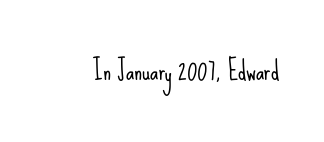
The image shows 26 px text type, upright; set normal letter spacing, not underlined.
